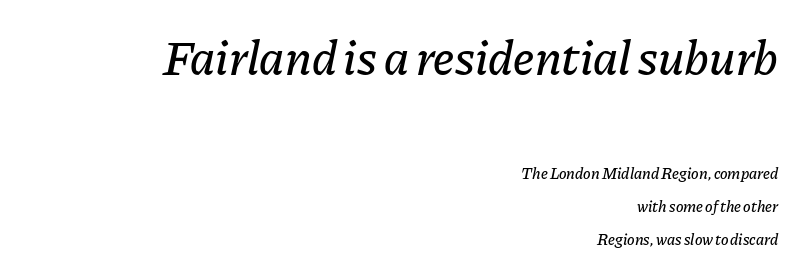
The image shows 49 px text type, italic (leaning right); set right-aligned, loose line spacing (2.07x), normal letter spacing, not underlined; the first (top) block is 3.06x larger; low stroke contrast and a medium x-height.
